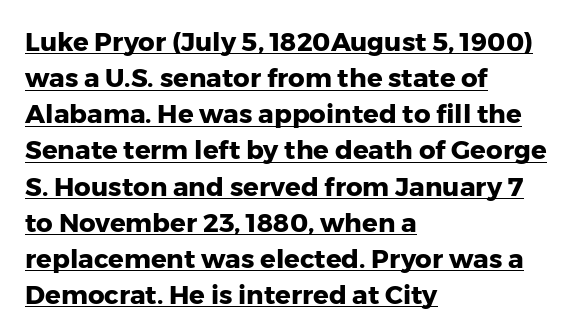
Q: Is the text bold? A: Yes.
Q: Is the text italic (slanted)? A: No, it is upright.
Q: Is the text underlined? A: Yes.
Q: How is the paragraph aligned? A: Left-aligned.
Q: Is the spacing between letters normal or unusually wide? A: Normal.
Q: Is the spacing between lines tight, normal or loose? A: Normal.
